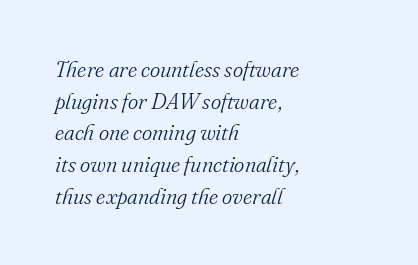
{"italic": "yes", "lean": "right", "slant_degrees": 16, "bold": "no", "underline": "no", "align": "left", "line_spacing": "normal", "line_spacing_ratio": 1.44, "letter_spacing": "normal", "letter_spacing_em": 0.0, "glyph_px": 22}
